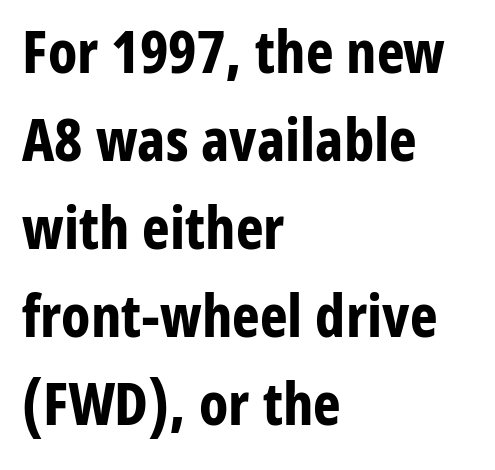
Q: Is the text bold? A: Yes.
Q: Is the text italic (slanted)? A: No, it is upright.
Q: Is the typeface a serif or a sans-serif typeface? A: Sans-serif.
Q: Is the text underlined? A: No.
Q: How is the paragraph aligned? A: Left-aligned.
Q: Is the spacing between letters normal or unusually wide? A: Normal.
Q: Is the spacing between lines tight, normal or loose? A: Normal.
Q: Width (condensed, normal, or wide)? A: Condensed.
Q: Stroke contrast? A: Low.
Q: x-height? A: Medium.
Q: Monospaced? A: No.
